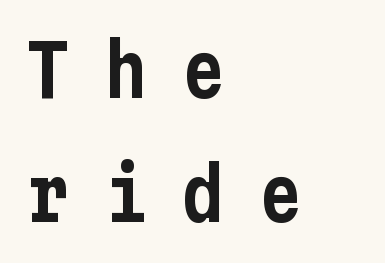
The tracking reads as deliberately expanded to a designer's eye. The font family rendered here belongs to the sans-serif group. Type without underlining. Horizontally, the lines are justified to the leading edge only. Posture: upright roman.
